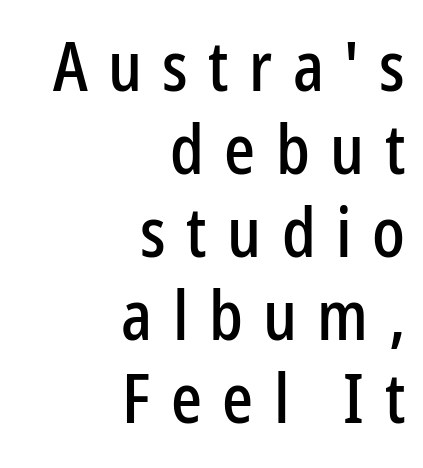
Note the varied advance widths — an 'i' is clearly narrower than an 'm'. This rendering widens character spacing well past its baseline value. Designer's note — italics off, roman on. The face used here is a sans, in the tradition of grotesques and geometrics.
